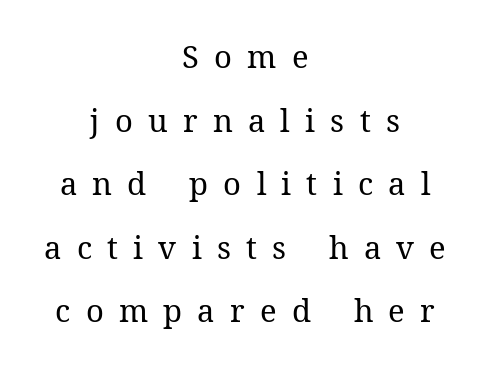
The image shows 31 px regular-weight type, upright; set centered, loose line spacing (2.05x), unusually wide letter spacing (+0.49 em), not underlined; medium stroke contrast and a medium x-height.
